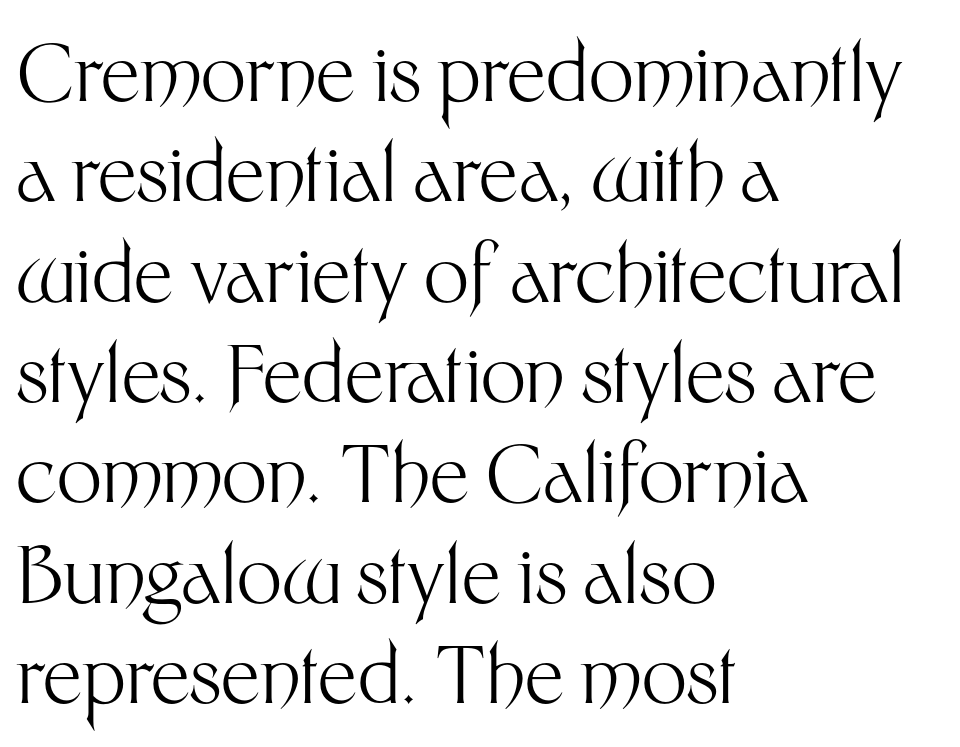
The image shows 79 px light sans-serif type, upright; set left-aligned, normal line spacing (1.27x), normal letter spacing, not underlined; medium stroke contrast and a medium x-height.
